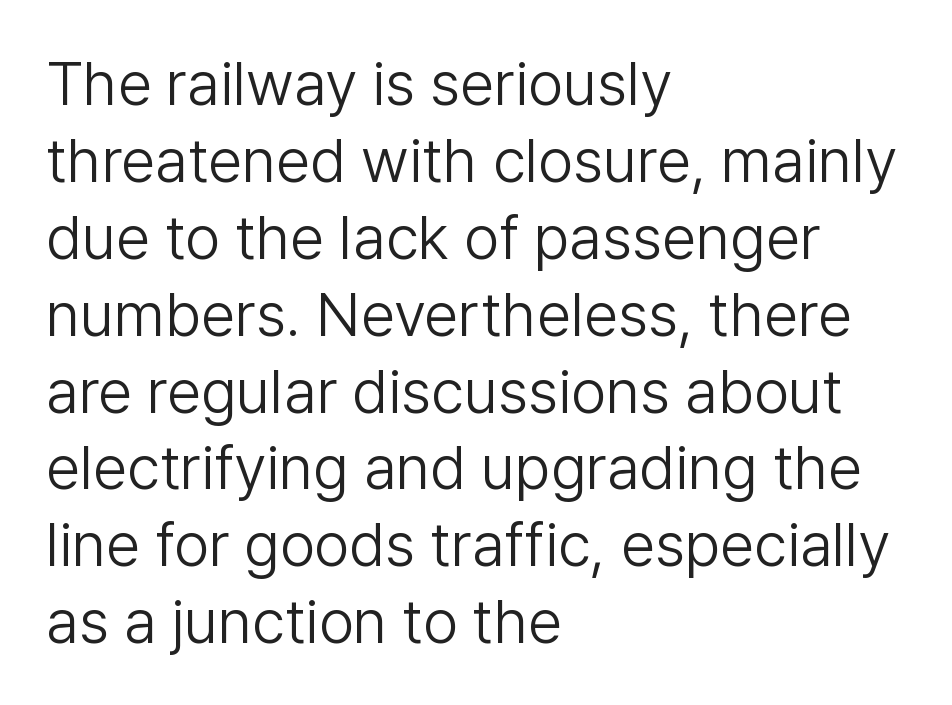
The image shows 62 px light sans-serif type, upright; set left-aligned, line spacing 1.24x, normal letter spacing, not underlined; low stroke contrast and a medium x-height.
